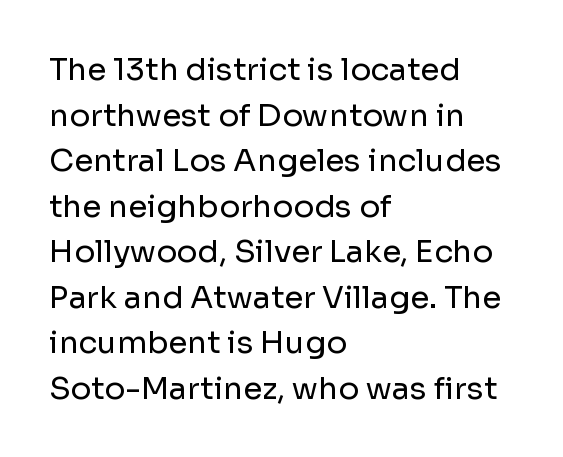
The lines sit at an ordinary, default distance from one another. Typographically, this falls in the sans-serif category. On a weight scale, this lands at 450 or below. Glyph-to-glyph distance matches everyday printed text. Beneath every word, the page is bare. Varying glyph widths throughout — classic text-font behaviour.
